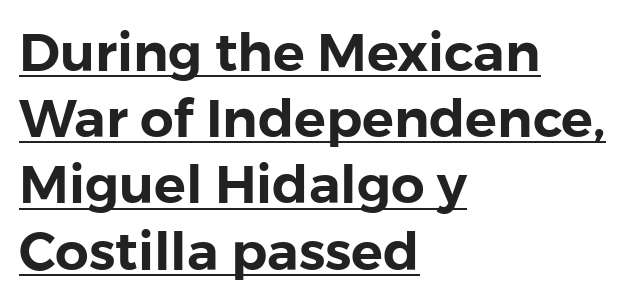
Q: Is the text italic (slanted)? A: No, it is upright.
Q: Is the typeface a serif or a sans-serif typeface? A: Sans-serif.
Q: Is the text underlined? A: Yes.
Q: How is the paragraph aligned? A: Left-aligned.
Q: Is the spacing between letters normal or unusually wide? A: Normal.
Q: Is the spacing between lines tight, normal or loose? A: Normal.
Q: Width (condensed, normal, or wide)? A: Normal.
Q: x-height? A: Medium.
Q: Monospaced? A: No.
